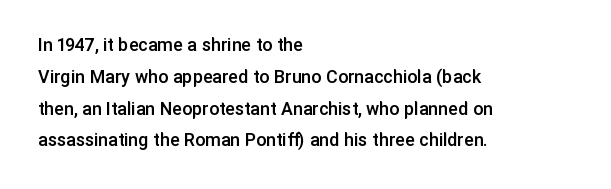
Q: Is the text bold? A: Semi-bold.
Q: Is the text italic (slanted)? A: No, it is upright.
Q: Is the text underlined? A: No.
Q: How is the paragraph aligned? A: Left-aligned.
Q: Is the spacing between letters normal or unusually wide? A: Normal.
Q: Is the spacing between lines tight, normal or loose? A: Normal.
